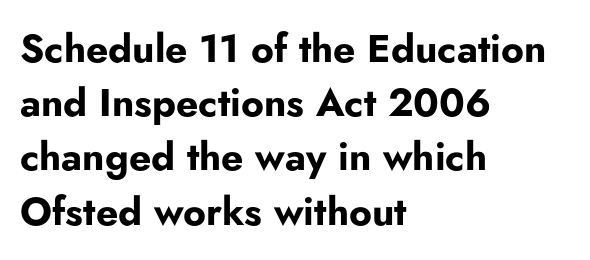
Q: Is the text bold? A: Yes.
Q: Is the text italic (slanted)? A: No, it is upright.
Q: Is the typeface a serif or a sans-serif typeface? A: Sans-serif.
Q: Is the text underlined? A: No.
Q: How is the paragraph aligned? A: Left-aligned.
Q: Is the spacing between letters normal or unusually wide? A: Normal.
Q: Is the spacing between lines tight, normal or loose? A: Normal.
Q: Width (condensed, normal, or wide)? A: Normal.
Q: Stroke contrast? A: Low.
Q: x-height? A: Small.
Q: Monospaced? A: No.
